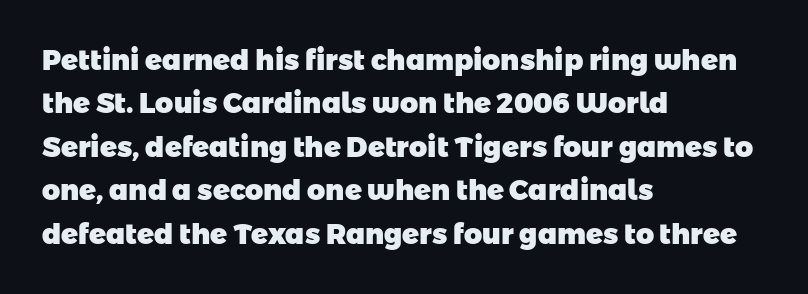
{"serif": "no", "bold": "yes", "weight": "heavy", "width": "normal", "stroke_contrast": "low", "x_height": "medium", "monospaced": "no", "underline": "no", "align": "left", "line_spacing": "normal", "line_spacing_ratio": 1.55, "letter_spacing": "normal", "letter_spacing_em": 0.0, "glyph_px": 28}
